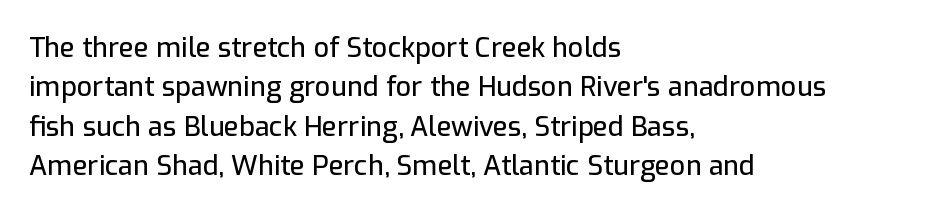
{"italic": "no", "underline": "no", "align": "left", "line_spacing": "normal", "line_spacing_ratio": 1.46, "letter_spacing": "normal", "letter_spacing_em": 0.0, "glyph_px": 27}
